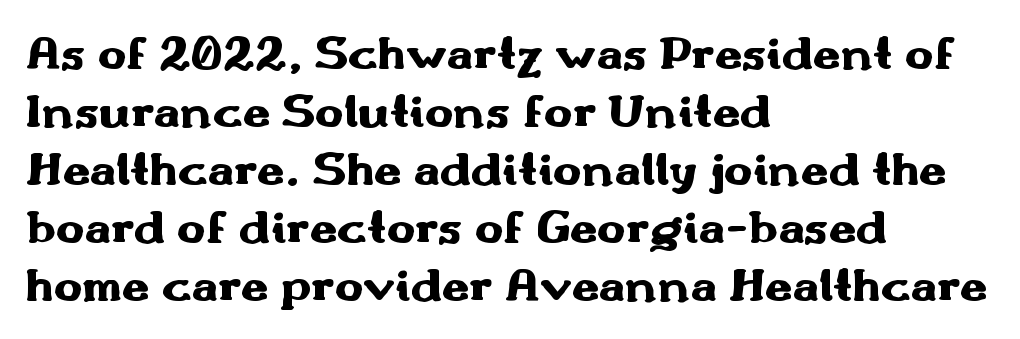
Chunky letters — that's bold for sure. Left-aligned paragraph, ragged on the right. The face used here is a sans, in the tradition of grotesques and geometrics. These lines keep a tight, regular rhythm from letter to letter. Posture: vertical. The passage shown is typed in a proportional face where columns would drift.
